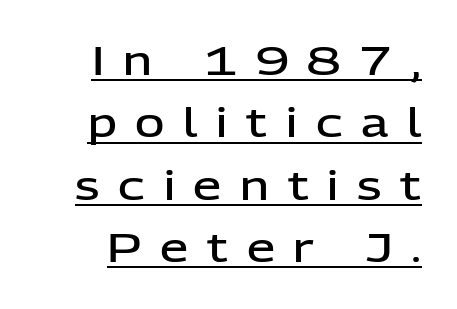
{"serif": "no", "italic": "no", "bold": "semi", "weight": "semibold", "width": "normal", "stroke_contrast": "low", "x_height": "medium", "monospaced": "no", "underline": "yes", "line_spacing": "normal", "line_spacing_ratio": 1.56, "letter_spacing": "wide", "letter_spacing_em": 0.47, "glyph_px": 40}
